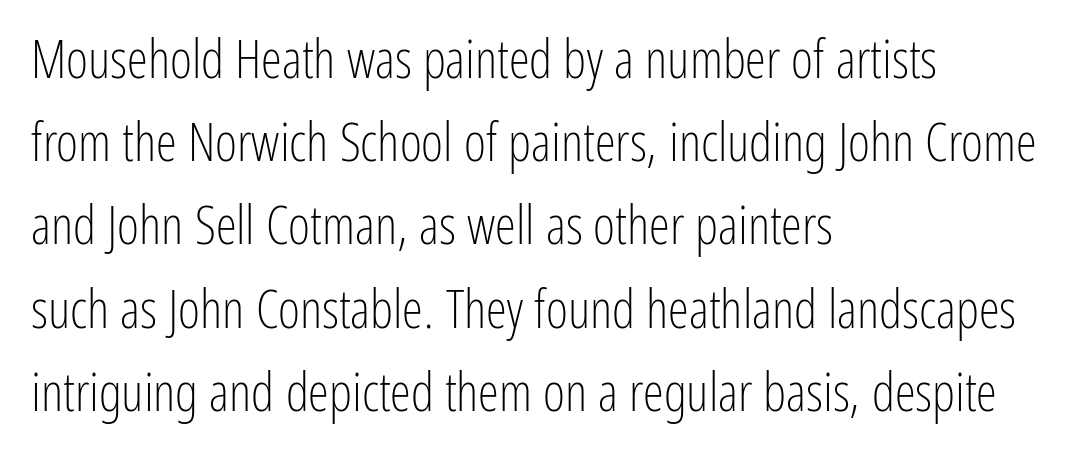
Each letter keeps its own natural width here, so spacing adapts to shape. Standard letterfit; no display-style spreading of the glyphs. Nobody drew a line under any word here. Does the type have serifs? No, each stem ends abruptly. This sample uses an upright cut, with every glyph sitting square on the baseline.
